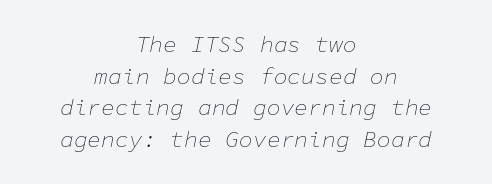
{"italic": "yes", "lean": "right", "slant_degrees": 11, "bold": "no", "underline": "no", "align": "center", "line_spacing": "normal", "line_spacing_ratio": 1.38, "letter_spacing": "normal", "letter_spacing_em": 0.0, "glyph_px": 23}
